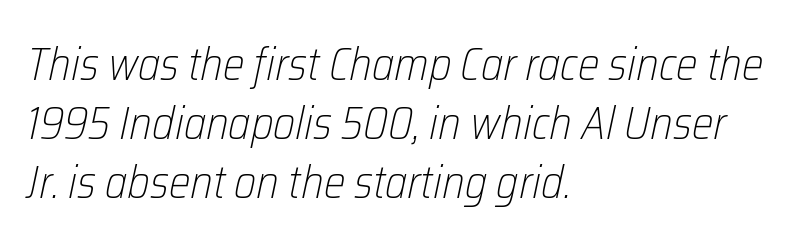
{"italic": "yes", "lean": "right", "slant_degrees": 12, "bold": "no", "weight": "light", "width": "condensed", "stroke_contrast": "low", "x_height": "medium", "monospaced": "no", "underline": "no", "align": "left", "line_spacing": "normal", "line_spacing_ratio": 1.28, "letter_spacing": "normal", "letter_spacing_em": 0.0, "glyph_px": 46}
